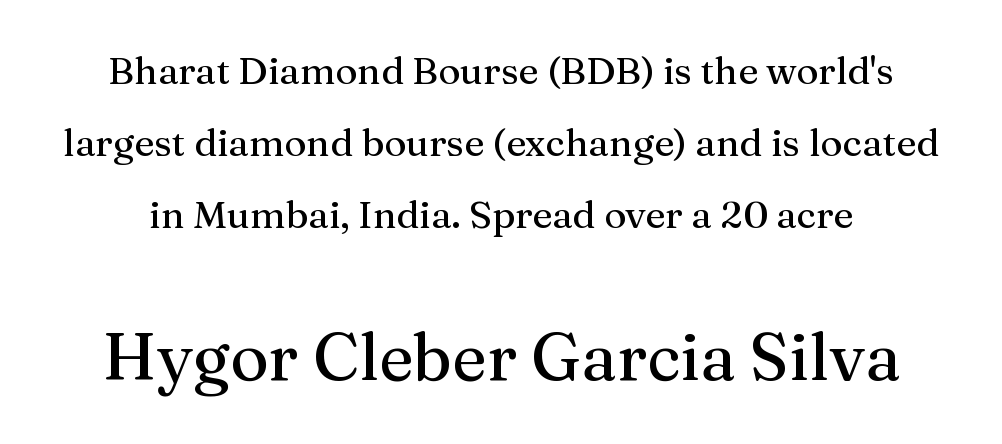
The image shows 66 px serif type, upright; set loose line spacing (1.9x), normal letter spacing, not underlined; the second (bottom) block is 1.74x larger; medium stroke contrast and a medium x-height.
